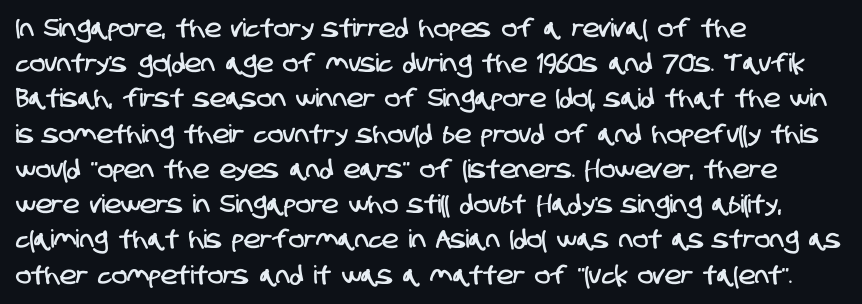
The image shows 25 px text type; set left-aligned, normal line spacing (1.41x), normal letter spacing, not underlined.
